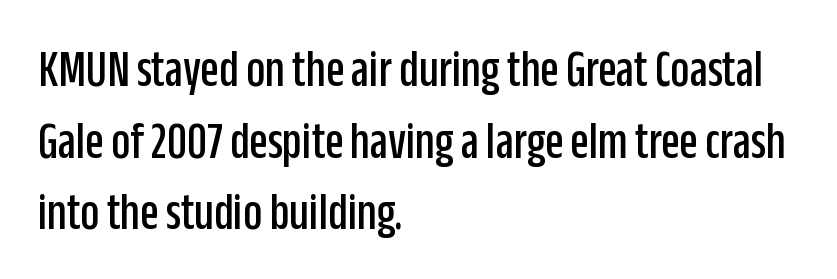
{"serif": "no", "italic": "no", "width": "condensed", "stroke_contrast": "low", "x_height": "large", "monospaced": "no", "underline": "no", "align": "left", "line_spacing": "normal", "line_spacing_ratio": 1.35, "letter_spacing": "normal", "letter_spacing_em": 0.0, "glyph_px": 53}
